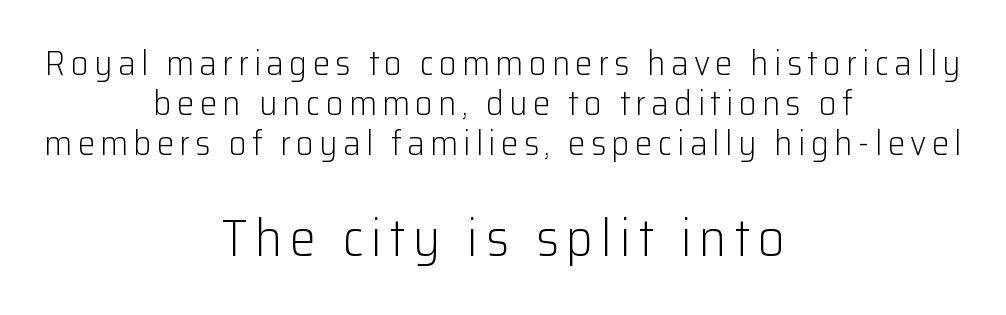
The image shows 52 px light sans-serif type, upright; set centered, tight line spacing (1.14x), not underlined; the second (bottom) block is 1.49x larger; low stroke contrast and a medium x-height.
